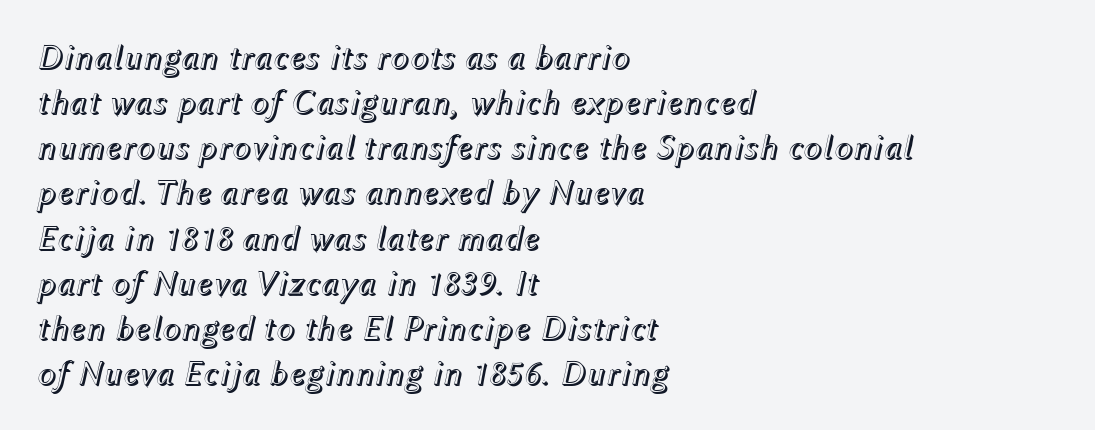
Q: Is the text italic (slanted)? A: Yes, it leans right by about 12 degrees.
Q: Is the text underlined? A: No.
Q: How is the paragraph aligned? A: Left-aligned.
Q: Is the spacing between letters normal or unusually wide? A: Normal.
Q: Is the spacing between lines tight, normal or loose? A: Normal.
Q: Width (condensed, normal, or wide)? A: Normal.
Q: x-height? A: Medium.
Q: Monospaced? A: No.
